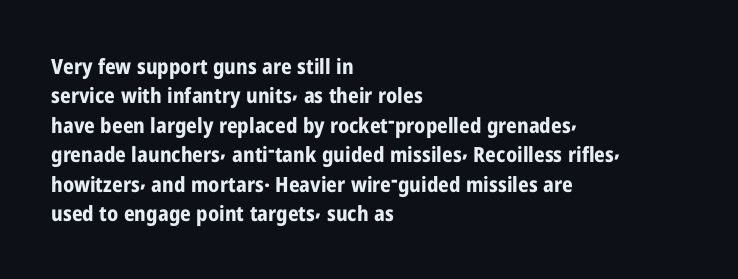
Posture: upright roman. Underlining? Definitely not there. Each line starts at the same left margin while the right side varies. Stroke thickness is high; the sample reads as a true bold. The block of text has a typical density, with ordinary space between rows.
